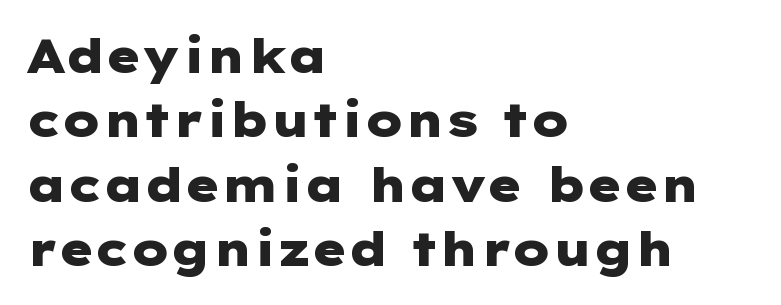
The image shows 47 px heavy, wide sans-serif type, upright; set left-aligned, normal line spacing (1.37x), normal letter spacing, not underlined; low stroke contrast and a medium x-height.
